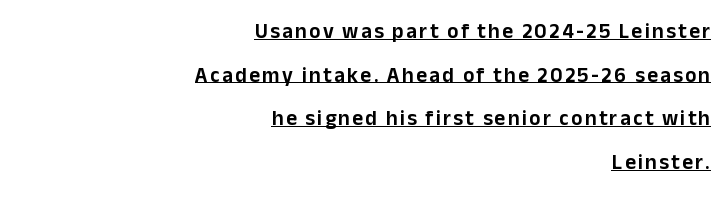
Q: Is the text italic (slanted)? A: No, it is upright.
Q: Is the text underlined? A: Yes.
Q: How is the paragraph aligned? A: Right-aligned.
Q: Is the spacing between lines tight, normal or loose? A: Loose.
